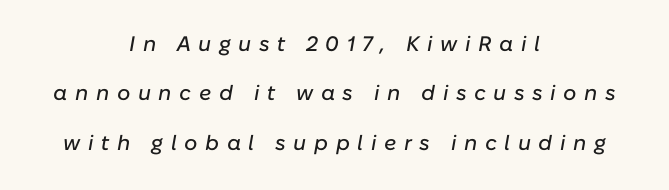
The image shows 21 px text type, italic (leaning right); set centered, loose line spacing (2.35x), unusually wide letter spacing (+0.36 em), not underlined.
